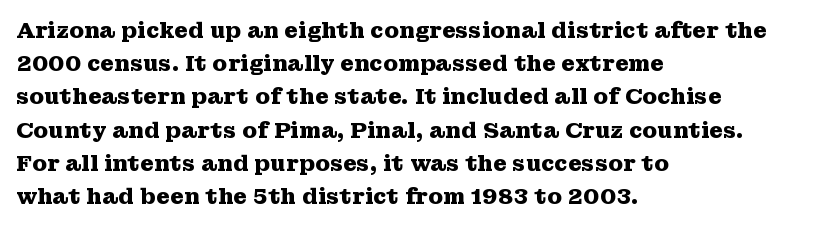
Leading matches the norm, producing a regular column. The area under the type is left untouched. Does extra space separate the letters? No, they use regular spacing. These lines were composed using upright roman letters.
